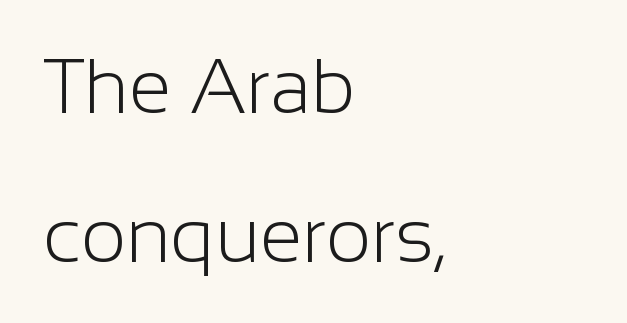
Q: Is the text bold? A: No.
Q: Is the text italic (slanted)? A: No, it is upright.
Q: Is the typeface a serif or a sans-serif typeface? A: Sans-serif.
Q: Is the text underlined? A: No.
Q: How is the paragraph aligned? A: Left-aligned.
Q: Is the spacing between letters normal or unusually wide? A: Normal.
Q: Is the spacing between lines tight, normal or loose? A: Loose.
Q: Width (condensed, normal, or wide)? A: Normal.
Q: Stroke contrast? A: Low.
Q: x-height? A: Medium.
Q: Monospaced? A: No.
